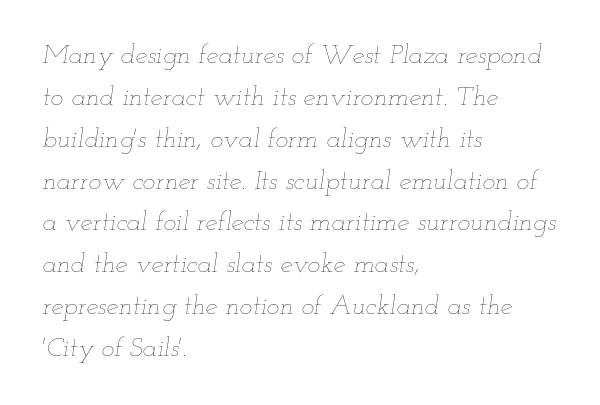
Q: Is the text bold? A: No.
Q: Is the text italic (slanted)? A: Yes, it leans right by about 12 degrees.
Q: Is the text underlined? A: No.
Q: How is the paragraph aligned? A: Left-aligned.
Q: Is the spacing between letters normal or unusually wide? A: Normal.
Q: Is the spacing between lines tight, normal or loose? A: Normal.
